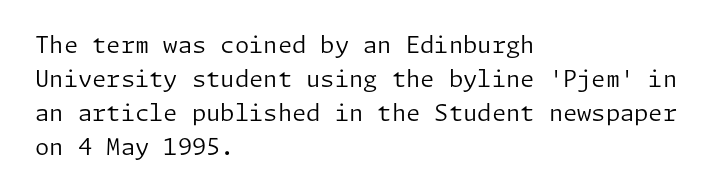
Q: Is the text bold? A: No.
Q: Is the text italic (slanted)? A: No, it is upright.
Q: Is the text underlined? A: No.
Q: How is the paragraph aligned? A: Left-aligned.
Q: Is the spacing between letters normal or unusually wide? A: Normal.
Q: Is the spacing between lines tight, normal or loose? A: Normal.
